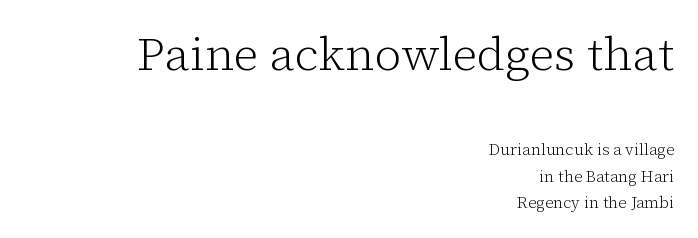
The image shows 47 px light serif type, upright; set right-aligned, normal line spacing (1.65x), normal letter spacing, not underlined; the first (top) block is 2.94x larger; low stroke contrast and a medium x-height.
